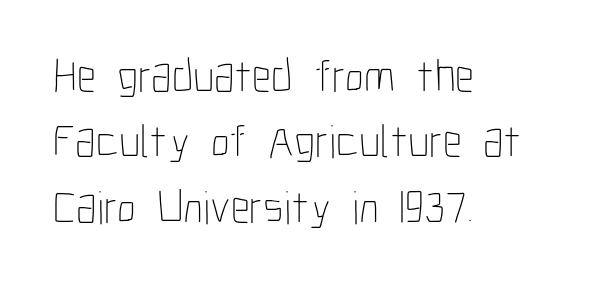
These lines are rendered in a variable-pitch font. Bold? No — there's no thickening of the strokes. If you drew a ruler down the left edge, every line would touch it. Honestly, there is no underline to notice here at all.
